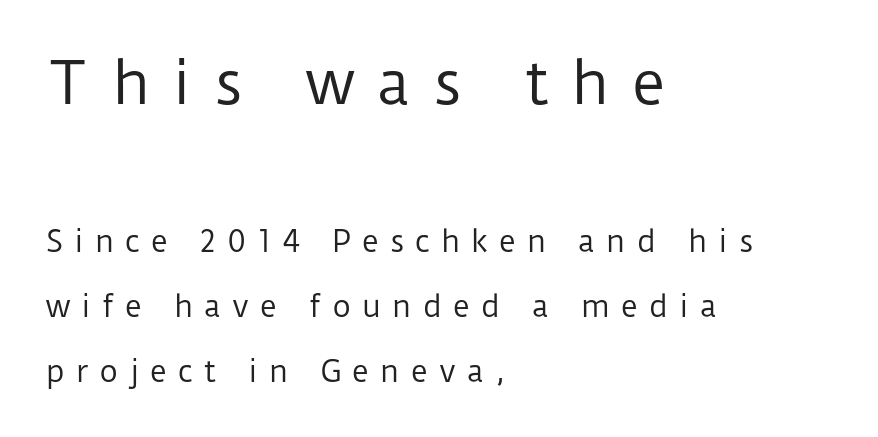
Spacing verdict: proportional, widths tailored to each character. The specimen reads as upright at a glance. Examine the stroke ends and you'll find no serifs. Is the lower block the larger one? No — the upper block carries the bigger type.
